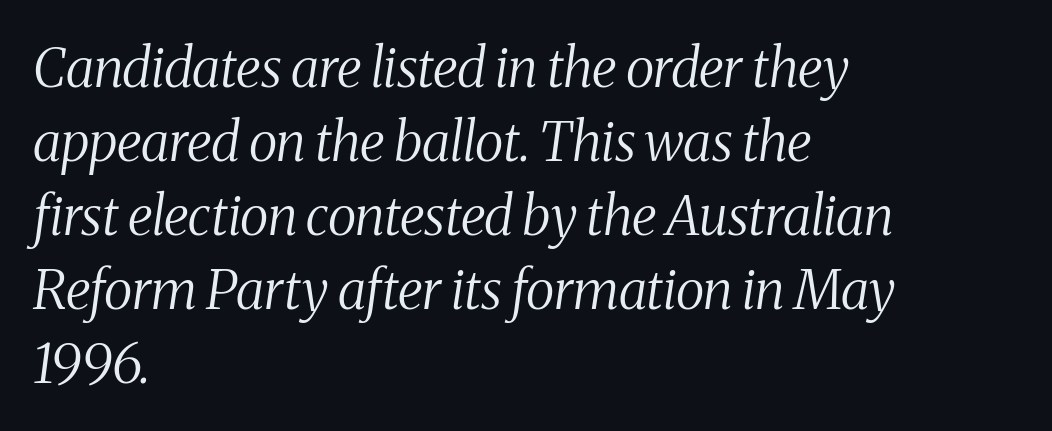
{"serif": "yes", "italic": "yes", "lean": "right", "slant_degrees": 8, "bold": "no", "weight": "regular", "width": "condensed", "stroke_contrast": "medium", "x_height": "medium", "monospaced": "no", "underline": "no", "align": "left", "line_spacing": "normal", "line_spacing_ratio": 1.37, "letter_spacing": "normal", "letter_spacing_em": 0.0, "glyph_px": 54}
